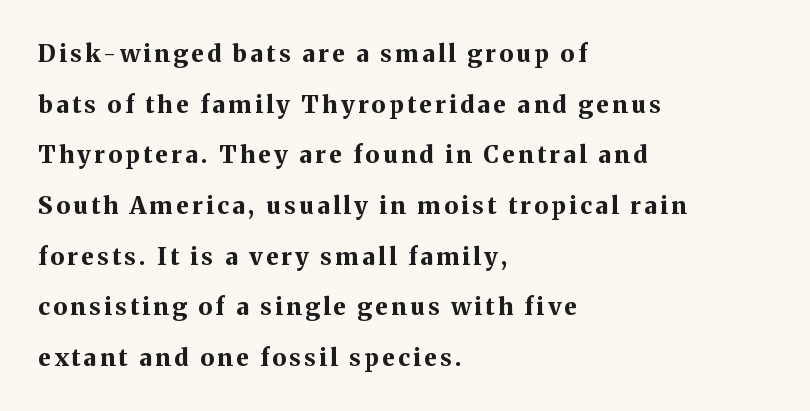
If you measured baseline to baseline, you'd find a long distance. The baseline area is clear. These lines stack with their left ends in a neat column. The font's upright variant was chosen for this text.
